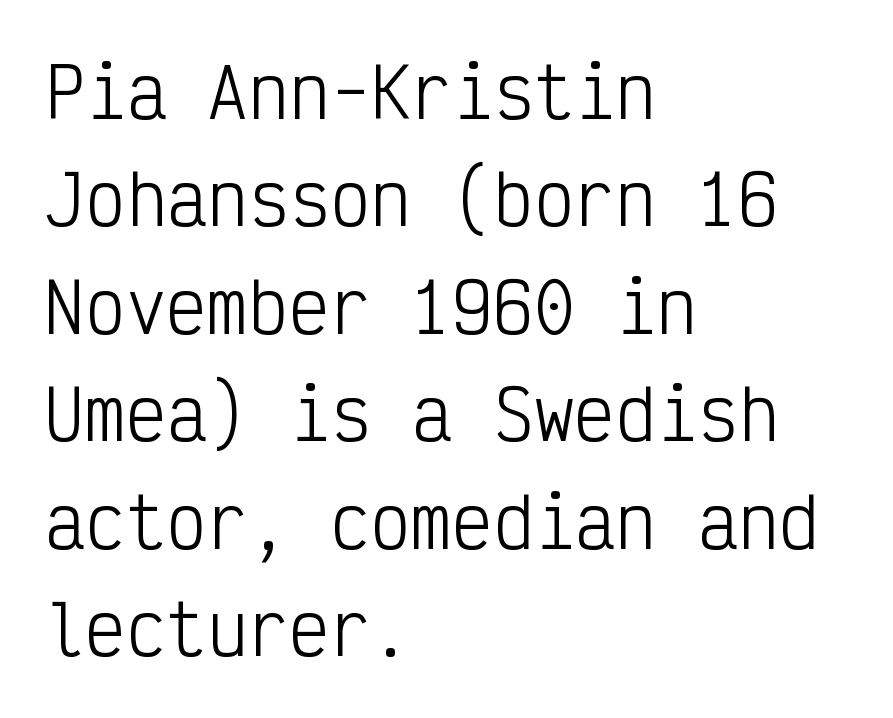
Is the type heavy? It reads as light-to-regular instead. Has an underline been added? It has not. This block has exactly the height ordinary leading produces. The letters carry no serifs — their stems end cleanly without finishing strokes.
